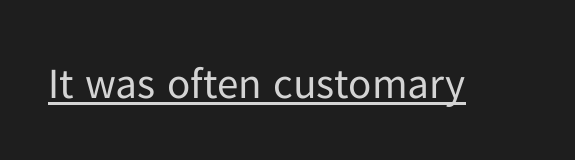
The image shows 43 px regular-weight sans-serif type, upright; set normal letter spacing, underlined; low stroke contrast and a medium x-height.
